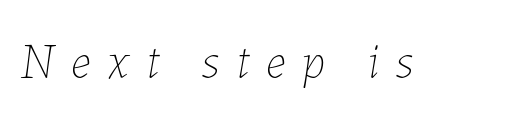
The image shows 51 px thin type, italic (leaning right); set unusually wide letter spacing (+0.31 em), not underlined; low stroke contrast and a medium x-height.
